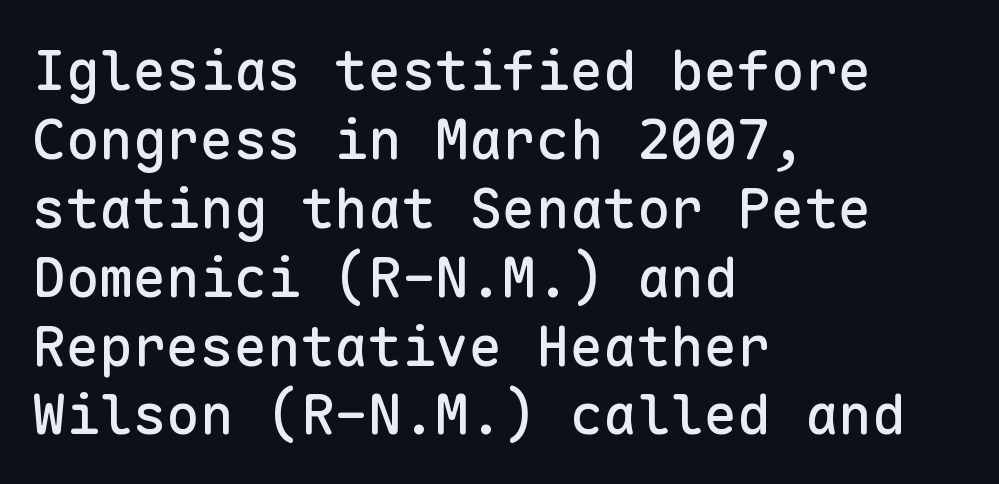
{"serif": "no", "italic": "no", "width": "normal", "stroke_contrast": "low", "x_height": "medium", "monospaced": "yes", "underline": "no", "align": "left", "line_spacing_ratio": 1.23, "letter_spacing": "normal", "letter_spacing_em": 0.0, "glyph_px": 56}
